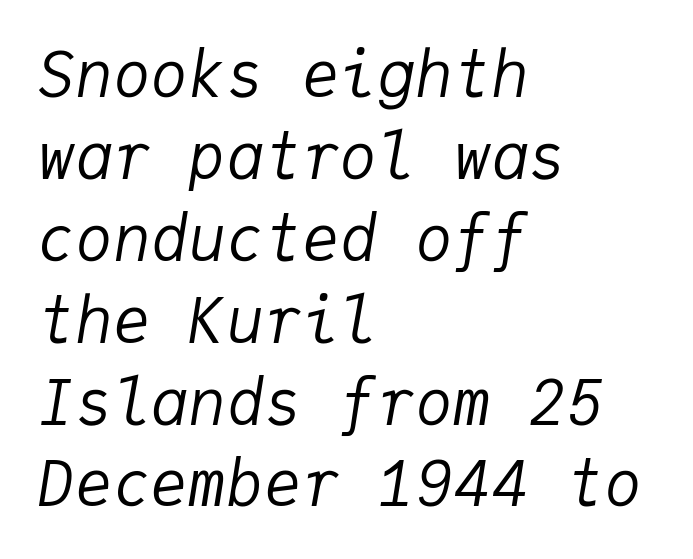
The image shows 63 px regular-weight type, italic (leaning right), monospaced; set left-aligned, normal line spacing (1.3x), normal letter spacing, not underlined; low stroke contrast and a medium x-height.
